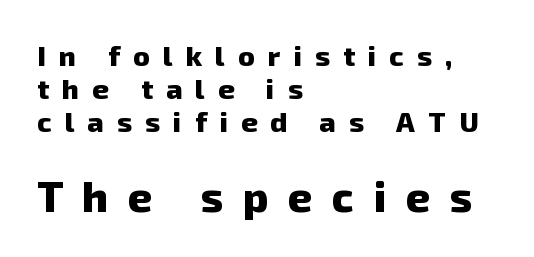
{"serif": "no", "bold": "yes", "weight": "heavy", "width": "normal", "stroke_contrast": "low", "x_height": "medium", "monospaced": "no", "underline": "no", "align": "left", "line_spacing_ratio": 1.17, "letter_spacing": "wide", "letter_spacing_em": 0.47, "larger_block": "second", "size_ratio": 1.5, "glyph_px": 42}
